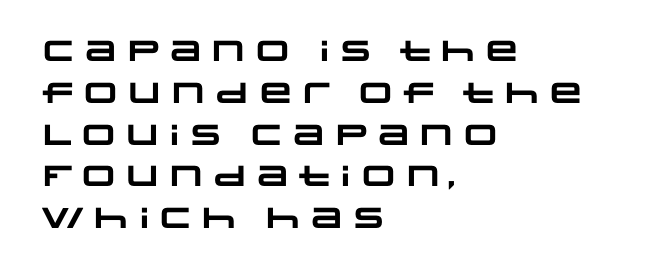
{"serif": "no", "bold": "yes", "weight": "heavy", "width": "wide", "stroke_contrast": "low", "x_height": "large", "monospaced": "no", "underline": "no", "align": "left", "line_spacing": "normal", "line_spacing_ratio": 1.44, "letter_spacing": "normal", "letter_spacing_em": 0.0, "glyph_px": 29}
